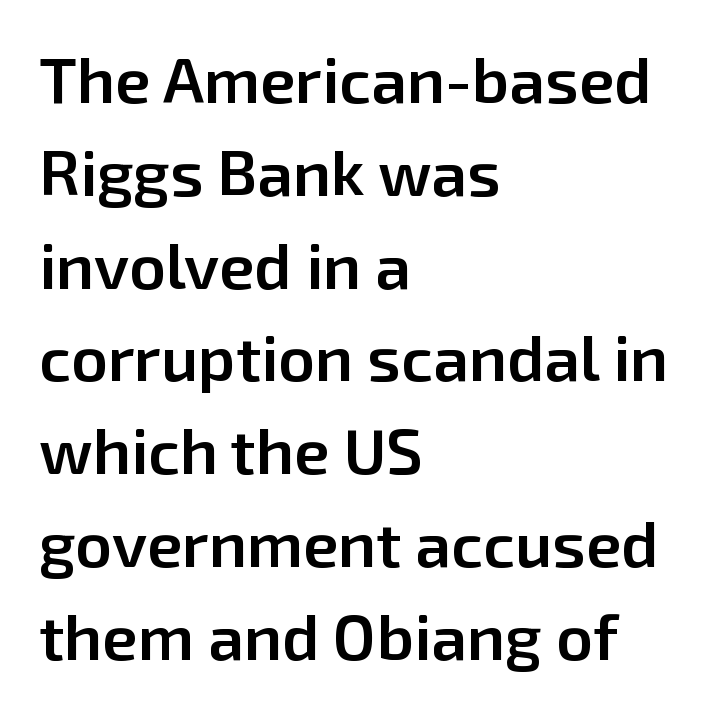
The passage shown is typed in a proportional face where columns would drift. The string is rendered with underlining switched off. The rendering keeps characters at their native spacing. If you drew a ruler down the left edge, every line would touch it. In terms of leading, this rendering sits right in the middle. Tall strokes in this sample are plumb rather than angled.
